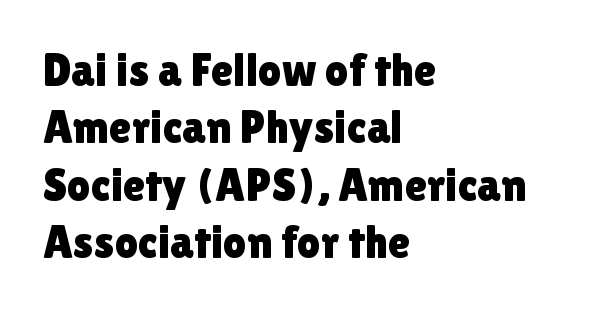
Q: Is the text italic (slanted)? A: No, it is upright.
Q: Is the typeface a serif or a sans-serif typeface? A: Sans-serif.
Q: Is the text underlined? A: No.
Q: How is the paragraph aligned? A: Left-aligned.
Q: Is the spacing between letters normal or unusually wide? A: Normal.
Q: Is the spacing between lines tight, normal or loose? A: Normal.
Q: Width (condensed, normal, or wide)? A: Normal.
Q: Stroke contrast? A: Low.
Q: x-height? A: Medium.
Q: Monospaced? A: No.
